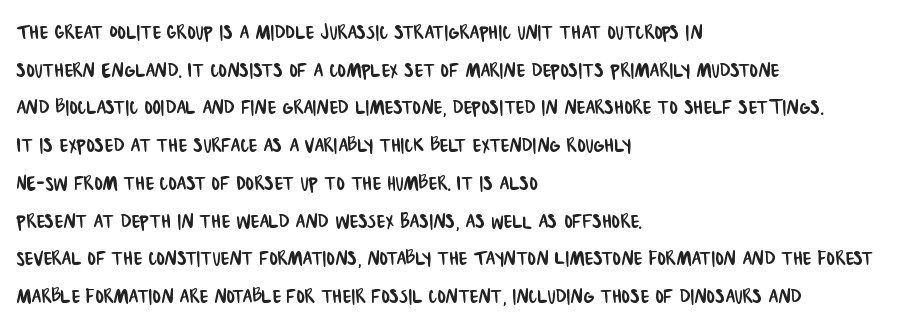
Q: Is the text underlined? A: No.
Q: How is the paragraph aligned? A: Left-aligned.
Q: Is the spacing between letters normal or unusually wide? A: Normal.
Q: Is the spacing between lines tight, normal or loose? A: Normal.
